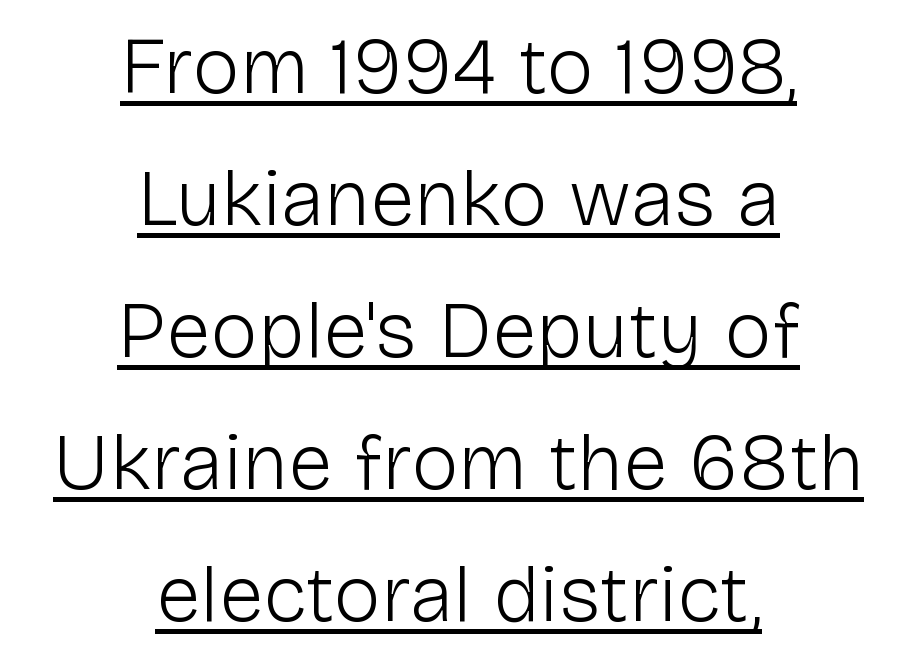
Q: Is the text bold? A: No.
Q: Is the text italic (slanted)? A: No, it is upright.
Q: Is the typeface a serif or a sans-serif typeface? A: Sans-serif.
Q: Is the text underlined? A: Yes.
Q: How is the paragraph aligned? A: Centered.
Q: Is the spacing between letters normal or unusually wide? A: Normal.
Q: Is the spacing between lines tight, normal or loose? A: Normal.
Q: Width (condensed, normal, or wide)? A: Normal.
Q: Stroke contrast? A: Low.
Q: x-height? A: Medium.
Q: Monospaced? A: No.
